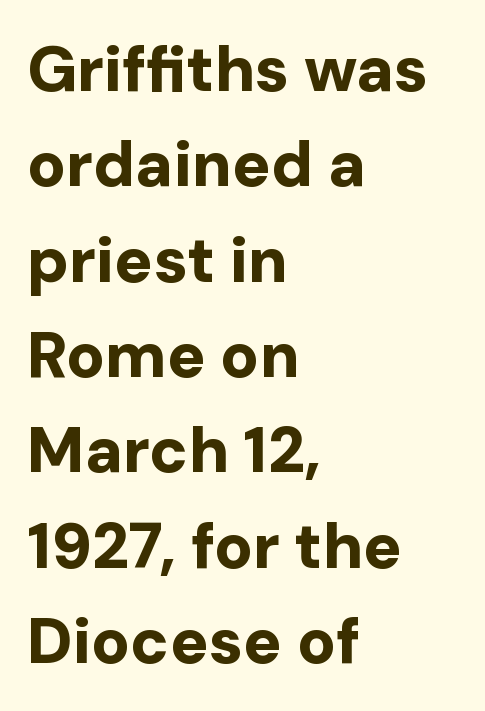
Q: Is the text bold? A: Yes.
Q: Is the text italic (slanted)? A: No, it is upright.
Q: Is the typeface a serif or a sans-serif typeface? A: Sans-serif.
Q: Is the text underlined? A: No.
Q: How is the paragraph aligned? A: Left-aligned.
Q: Is the spacing between letters normal or unusually wide? A: Normal.
Q: Is the spacing between lines tight, normal or loose? A: Normal.
Q: Width (condensed, normal, or wide)? A: Normal.
Q: Stroke contrast? A: Low.
Q: x-height? A: Medium.
Q: Monospaced? A: No.
